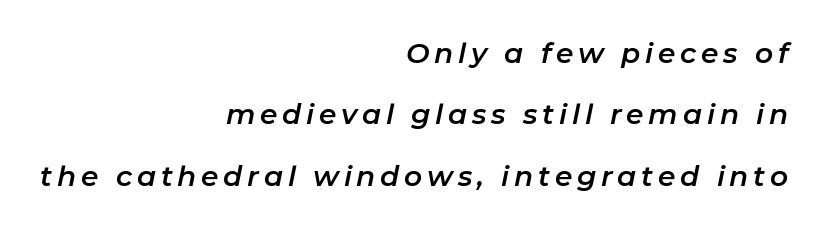
A student would call this right alignment; a typographer would say flush right, rag left. The strip under each line holds only bare page. Summary of vertical rhythm: relaxed, with wide interline spacing. You could not count columns in this text — the font is proportionally spaced. Does the lettering tilt? It does — this is italic.
